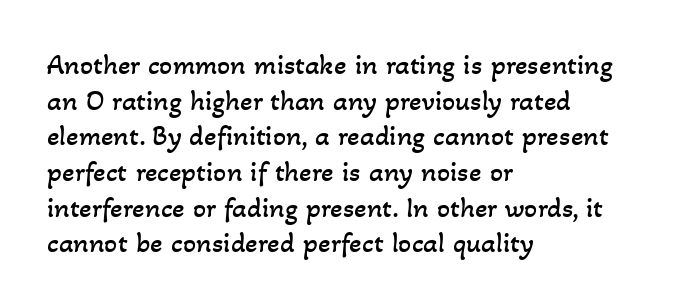
Q: Is the text bold? A: No.
Q: Is the text underlined? A: No.
Q: How is the paragraph aligned? A: Left-aligned.
Q: Is the spacing between letters normal or unusually wide? A: Normal.
Q: Width (condensed, normal, or wide)? A: Normal.
Q: Stroke contrast? A: Low.
Q: x-height? A: Small.
Q: Monospaced? A: No.
